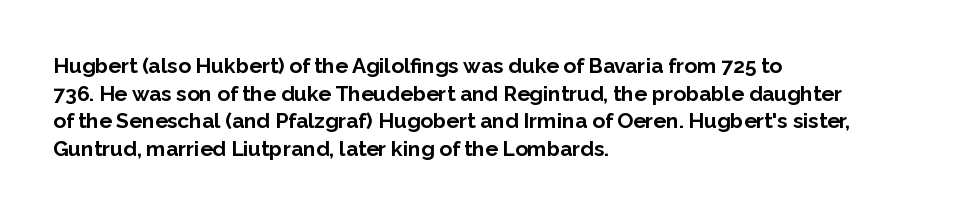
Q: Is the text bold? A: Yes.
Q: Is the text italic (slanted)? A: No, it is upright.
Q: Is the text underlined? A: No.
Q: How is the paragraph aligned? A: Left-aligned.
Q: Is the spacing between letters normal or unusually wide? A: Normal.
Q: Is the spacing between lines tight, normal or loose? A: Normal.
